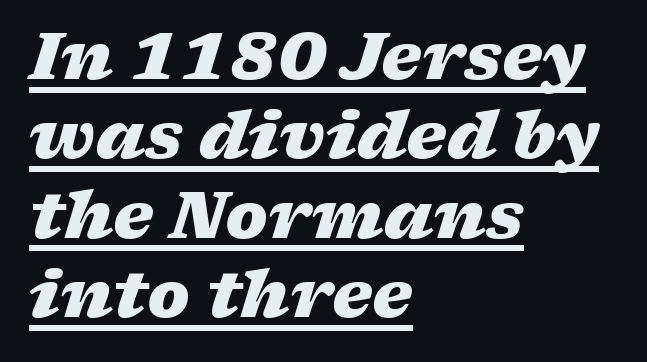
Q: Is the text bold? A: Yes.
Q: Is the text italic (slanted)? A: Yes, it leans right by about 17 degrees.
Q: Is the text underlined? A: Yes.
Q: How is the paragraph aligned? A: Left-aligned.
Q: Is the spacing between letters normal or unusually wide? A: Normal.
Q: Width (condensed, normal, or wide)? A: Wide.
Q: Stroke contrast? A: Low.
Q: x-height? A: Medium.
Q: Monospaced? A: No.
